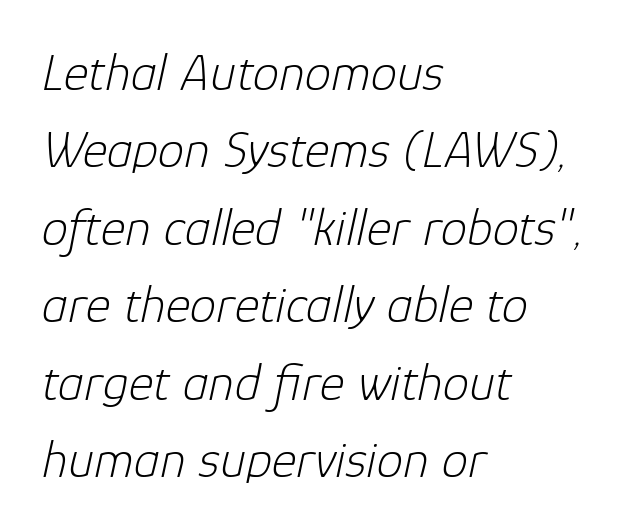
The type is set solid horizontally, with unmodified tracking. Posture: slanted. The letters advance in unequal steps, a hallmark of proportional type. Weight class: somewhere from thin through regular. Normally led — the rows are evenly, conventionally spaced.
